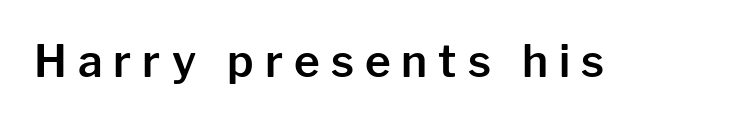
Q: Is the text italic (slanted)? A: No, it is upright.
Q: Is the typeface a serif or a sans-serif typeface? A: Sans-serif.
Q: Is the text underlined? A: No.
Q: Is the spacing between letters normal or unusually wide? A: Unusually wide.
Q: Width (condensed, normal, or wide)? A: Normal.
Q: Stroke contrast? A: Low.
Q: x-height? A: Medium.
Q: Monospaced? A: No.
